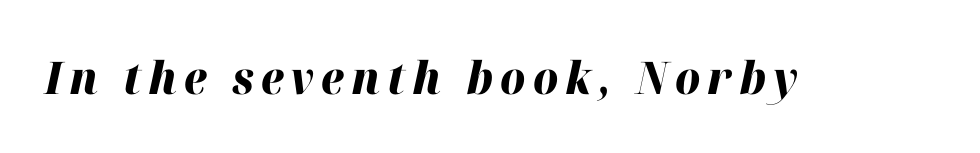
You could not count columns in this text — the font is proportionally spaced. The typesetting leans heavy: a genuine bold. Notice how the stems are inclined rather than vertical — that's the hallmark of italics. The baseline area is clear.
